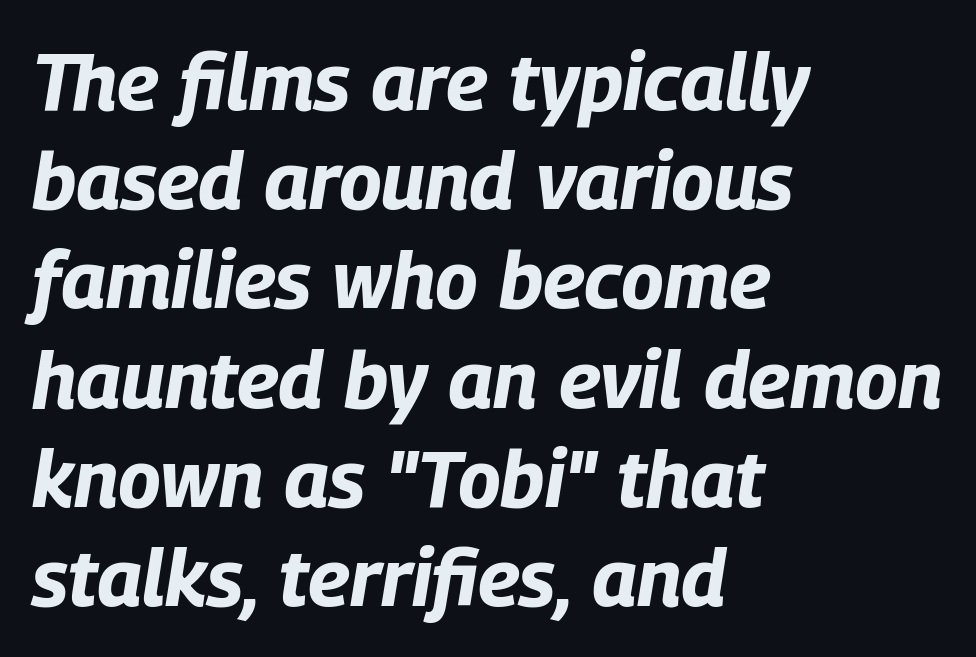
Q: Is the text bold? A: Yes.
Q: Is the text italic (slanted)? A: Yes, it leans right by about 9 degrees.
Q: Is the text underlined? A: No.
Q: How is the paragraph aligned? A: Left-aligned.
Q: Is the spacing between letters normal or unusually wide? A: Normal.
Q: Width (condensed, normal, or wide)? A: Condensed.
Q: Stroke contrast? A: Low.
Q: x-height? A: Large.
Q: Monospaced? A: No.
